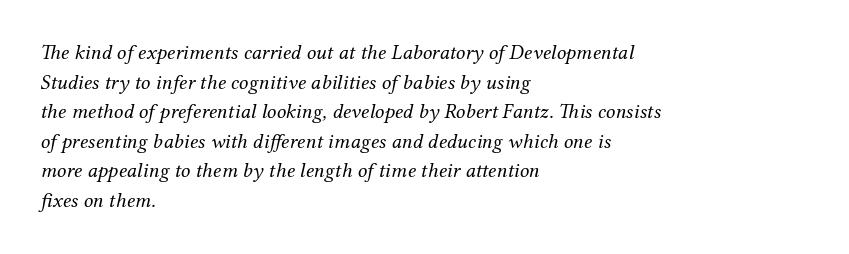
The image shows 21 px text type, italic (leaning right); set left-aligned, normal line spacing (1.41x), normal letter spacing, not underlined.
